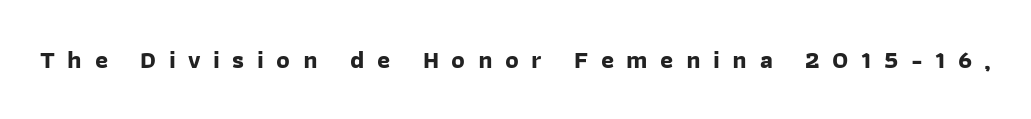
The image shows 25 px bold type; set unusually wide letter spacing (+0.5 em), not underlined.
